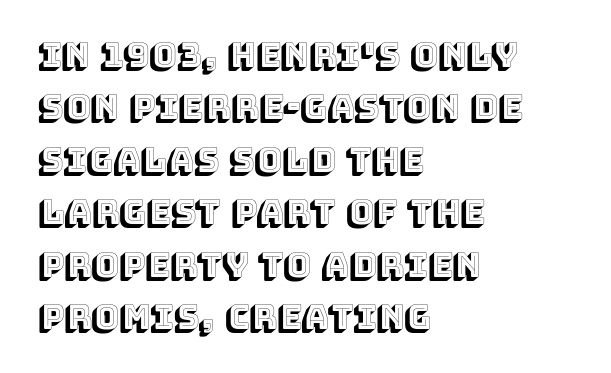
The foot of each line stays bare and open. Nothing unusual about the tracking: characters are spaced as the font intends. Does the copy run flush right? No — it runs flush left. Note the varied advance widths — an 'i' is clearly narrower than an 'm'. Do the letters lean? They stand straight. This sample keeps an unexceptional amount of space between lines.
